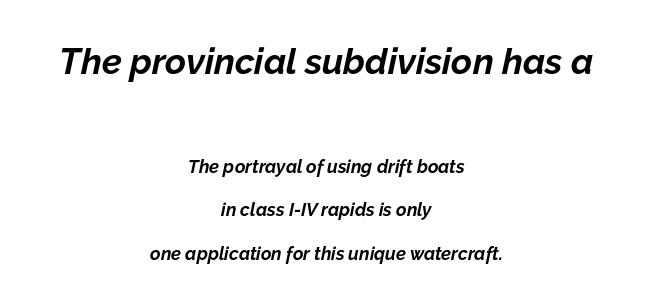
{"italic": "yes", "lean": "right", "slant_degrees": 12, "bold": "yes", "weight": "bold", "width": "normal", "stroke_contrast": "low", "x_height": "medium", "monospaced": "no", "underline": "no", "align": "center", "line_spacing": "loose", "line_spacing_ratio": 2.42, "letter_spacing": "normal", "letter_spacing_em": 0.0, "larger_block": "first", "size_ratio": 2.0, "glyph_px": 36}
